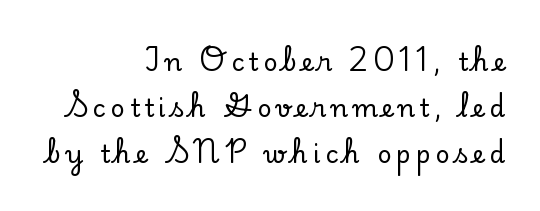
Q: Is the text italic (slanted)? A: No, it is upright.
Q: Is the text underlined? A: No.
Q: How is the paragraph aligned? A: Right-aligned.
